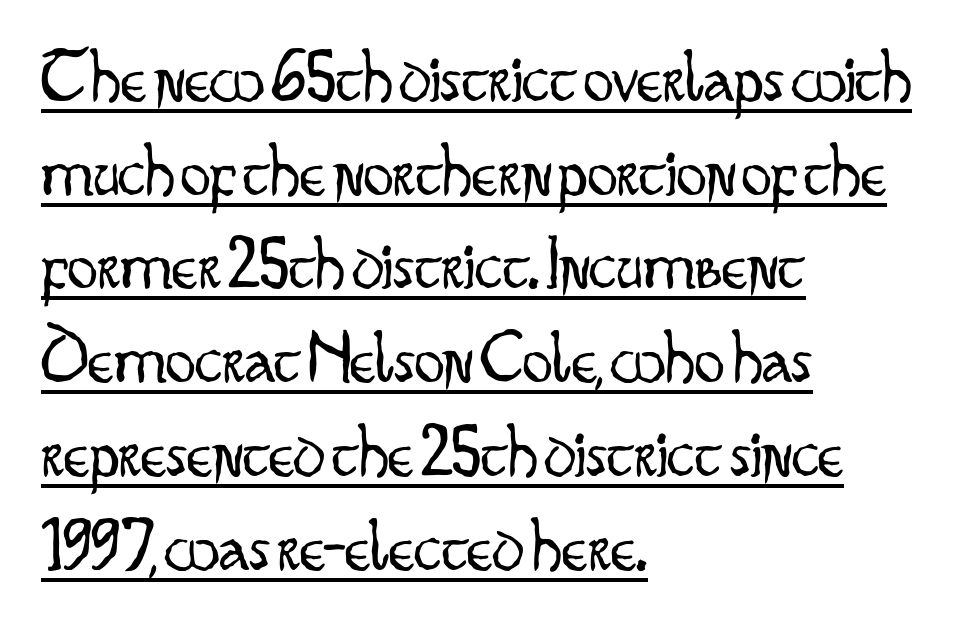
{"serif": "no", "italic": "no", "bold": "no", "weight": "light", "width": "condensed", "stroke_contrast": "low", "x_height": "small", "monospaced": "no", "underline": "yes", "align": "left", "line_spacing": "normal", "line_spacing_ratio": 1.25, "letter_spacing": "normal", "letter_spacing_em": 0.0, "glyph_px": 75}
